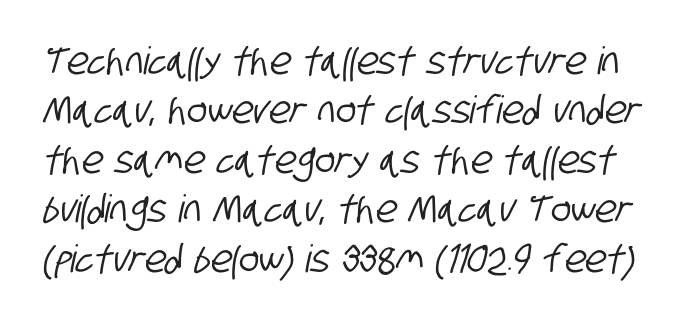
The image shows 38 px condensed sans-serif type; set normal line spacing (1.3x), normal letter spacing, not underlined; low stroke contrast and a large x-height.
